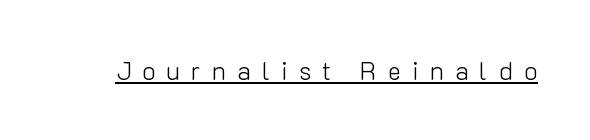
Q: Is the text bold? A: No.
Q: Is the text italic (slanted)? A: No, it is upright.
Q: Is the text underlined? A: Yes.
Q: Is the spacing between letters normal or unusually wide? A: Unusually wide.
